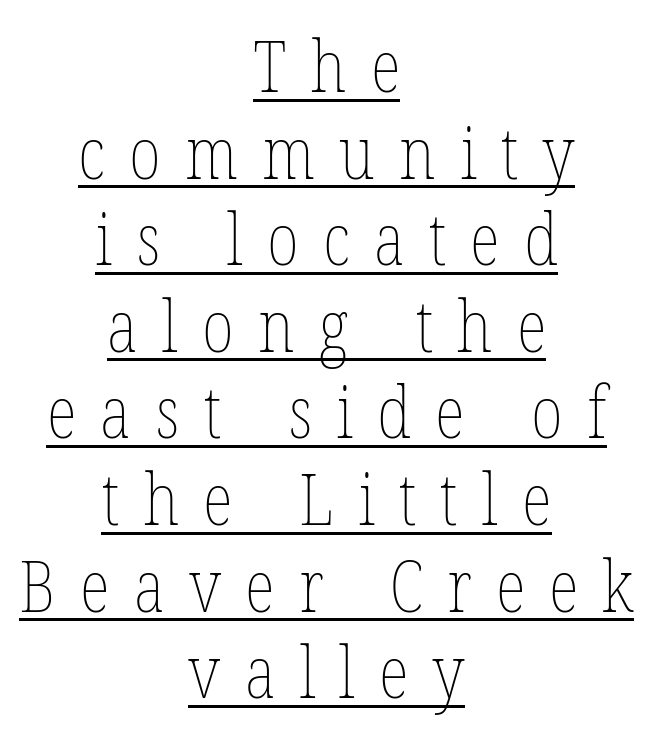
Stem width sits at or under what a default text font uses. The rendering positions every line midway between the sides. Character widths vary here, with narrow letters taking less room than wide ones. The letters are spread apart with noticeably loose tracking.
